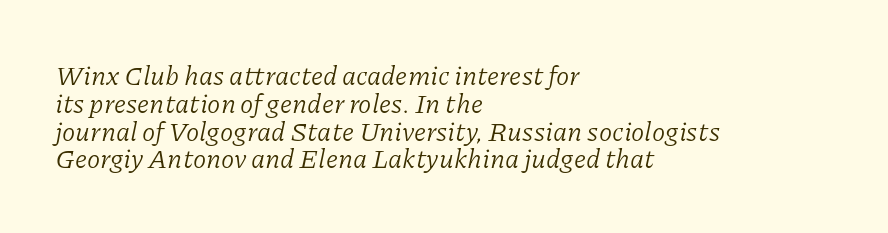
Q: Is the text bold? A: No.
Q: Is the text italic (slanted)? A: Yes, it leans right by about 11 degrees.
Q: Is the text underlined? A: No.
Q: How is the paragraph aligned? A: Left-aligned.
Q: Is the spacing between letters normal or unusually wide? A: Normal.
Q: Is the spacing between lines tight, normal or loose? A: Tight.
